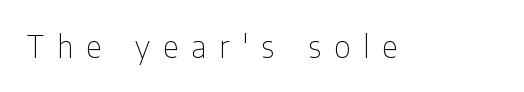
The image shows 30 px thin, condensed sans-serif type, upright; set unusually wide letter spacing (+0.44 em), not underlined; low stroke contrast and a medium x-height.
